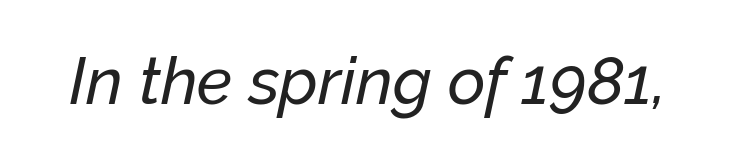
Q: Is the text italic (slanted)? A: Yes, it leans right by about 12 degrees.
Q: Is the text underlined? A: No.
Q: Is the spacing between letters normal or unusually wide? A: Normal.
Q: Width (condensed, normal, or wide)? A: Normal.
Q: Stroke contrast? A: Low.
Q: x-height? A: Medium.
Q: Monospaced? A: No.
